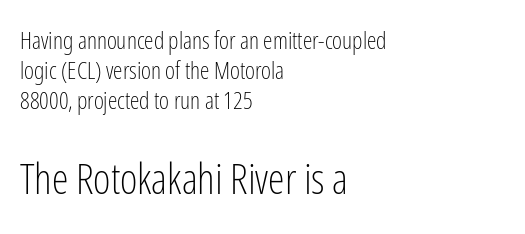
If you drew a ruler down the left edge, every line would touch it. Each letter keeps its own natural width here, so spacing adapts to shape. Vertically, the passage feels balanced, rows spaced as you'd expect. Glance below the letters and you will spot only blank space. Top chunk: small. Bottom chunk: large. A typesetter would call this zero additional tracking.
